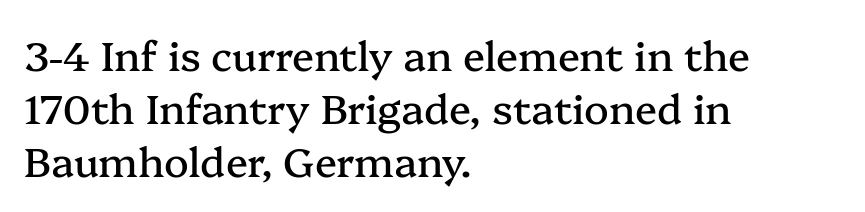
A typesetter would label this face a serif. The face used here is proportionally spaced, like ordinary book or web type. Rule under the text: the space is simply empty. Glyph-to-glyph distance matches everyday printed text. Italic? Not at all — the glyphs are vertical. Normally led — the rows are evenly, conventionally spaced.
